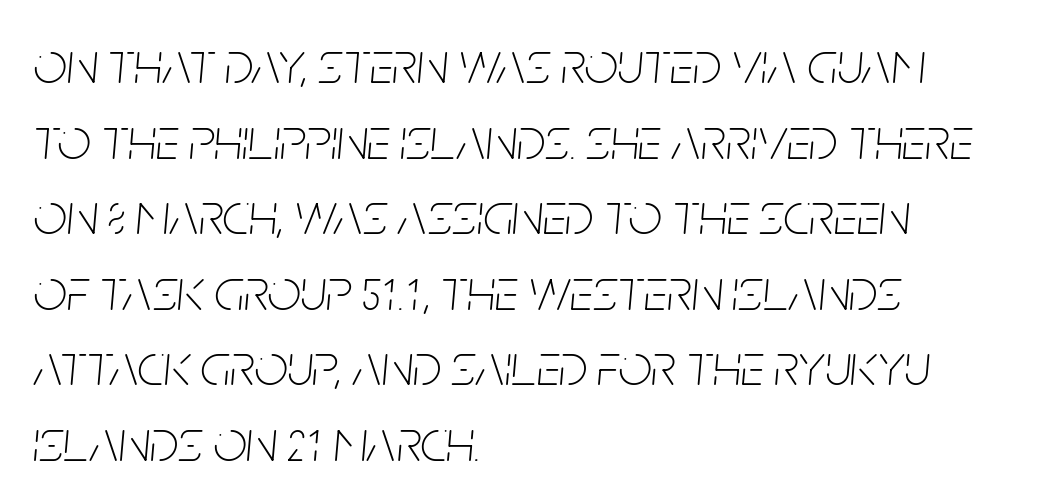
Q: Is the text bold? A: No.
Q: Is the text italic (slanted)? A: Yes, it leans right by about 5 degrees.
Q: Is the text underlined? A: No.
Q: How is the paragraph aligned? A: Left-aligned.
Q: Is the spacing between letters normal or unusually wide? A: Normal.
Q: Is the spacing between lines tight, normal or loose? A: Normal.
Q: Width (condensed, normal, or wide)? A: Condensed.
Q: Stroke contrast? A: Low.
Q: x-height? A: Large.
Q: Monospaced? A: No.
